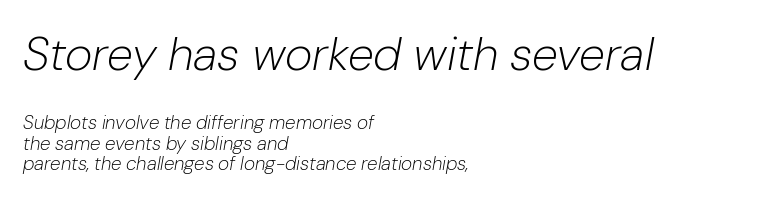
You could call the tracking neutral — neither tight nor loose. Caption: face not bold, strokes unweighted. Interline gaps are noticeably narrow in this sample. Look at the glyph heights: the upper group is clearly the bigger setting.
